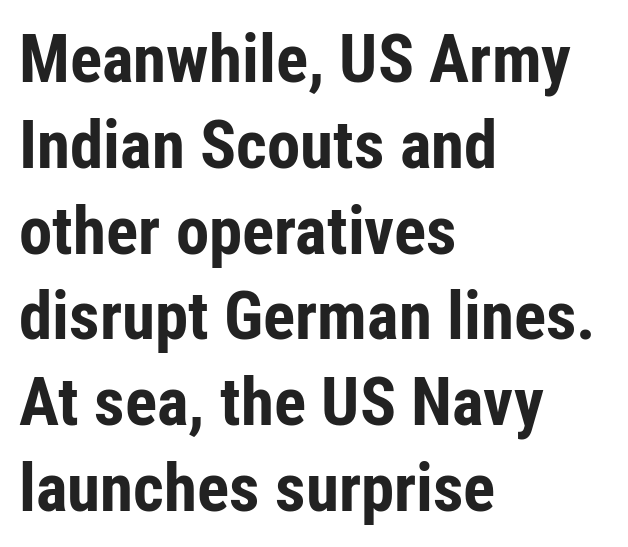
{"serif": "no", "italic": "no", "bold": "yes", "weight": "bold", "width": "condensed", "stroke_contrast": "low", "x_height": "medium", "monospaced": "no", "underline": "no", "align": "left", "line_spacing": "normal", "line_spacing_ratio": 1.28, "letter_spacing": "normal", "letter_spacing_em": 0.0, "glyph_px": 67}
